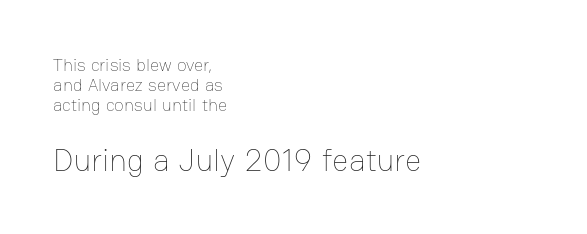
{"italic": "no", "bold": "no", "weight": "thin", "width": "normal", "stroke_contrast": "low", "x_height": "medium", "monospaced": "no", "underline": "no", "align": "left", "line_spacing": "tight", "line_spacing_ratio": 1.11, "letter_spacing": "normal", "letter_spacing_em": 0.0, "larger_block": "second", "size_ratio": 1.78, "glyph_px": 32}
